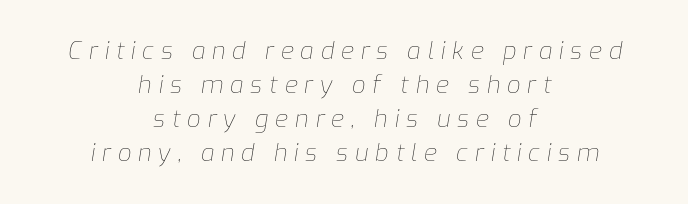
{"italic": "yes", "lean": "right", "slant_degrees": 9, "bold": "no", "underline": "no", "align": "center", "line_spacing": "normal", "line_spacing_ratio": 1.42, "letter_spacing": "wide", "letter_spacing_em": 0.28, "glyph_px": 24}
